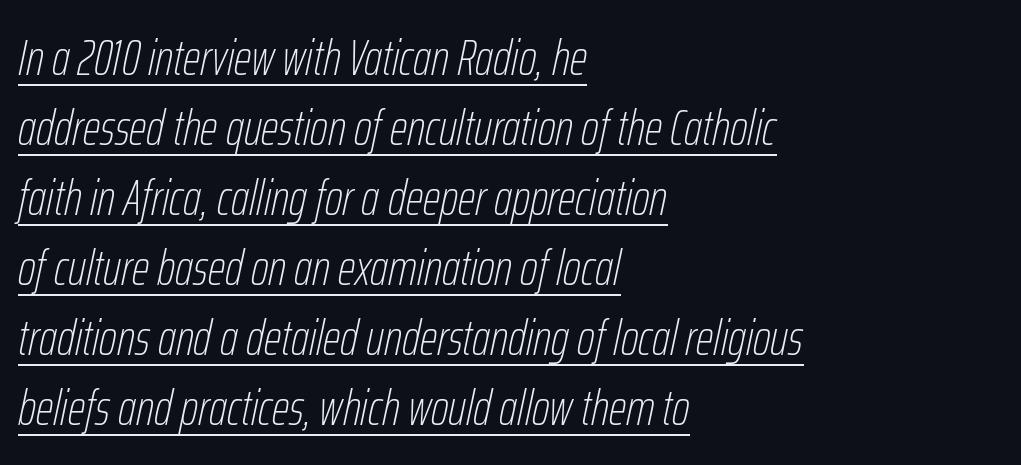
The image shows 50 px thin, condensed type, italic (leaning right); set left-aligned, normal line spacing (1.4x), normal letter spacing, underlined; low stroke contrast and a medium x-height.
